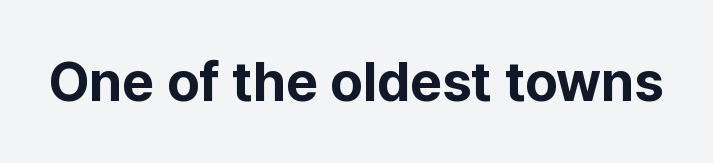
Unlike italic type, these characters show no tilt at all. Nothing unusual about the tracking: characters are spaced as the font intends. The type family on display is of the sans-serif kind. Looks like regular typesetting: each glyph gets only the width it needs.
